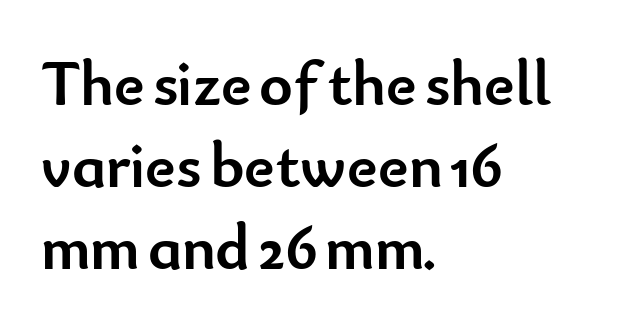
The image shows 64 px semibold sans-serif type, upright; set left-aligned, normal line spacing (1.28x), normal letter spacing, not underlined; low stroke contrast and a small x-height.
